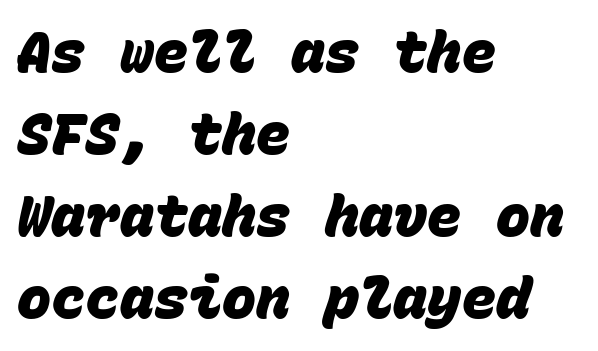
The image shows 57 px heavy sans-serif type, monospaced; set left-aligned, normal line spacing (1.44x), normal letter spacing, not underlined; low stroke contrast and a large x-height.
